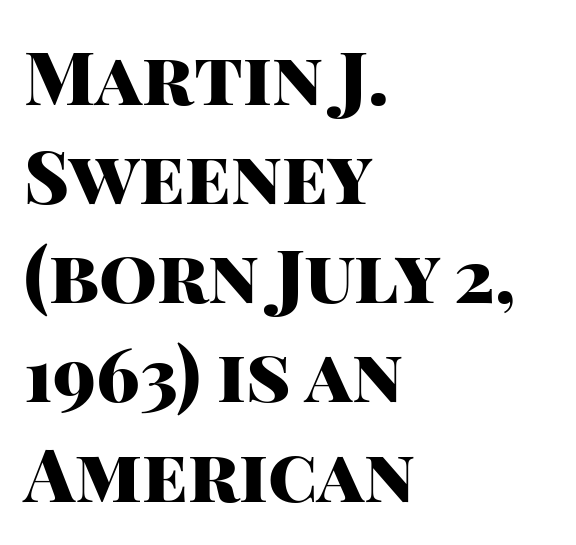
The image shows 74 px heavy sans-serif type, upright; set left-aligned, normal line spacing (1.34x), normal letter spacing, not underlined; high stroke contrast and a large x-height.
